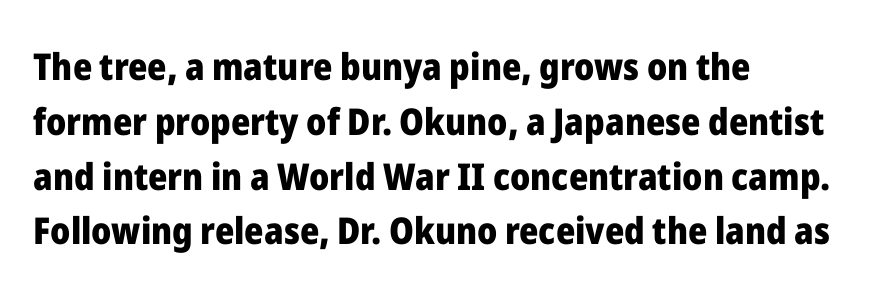
Q: Is the text bold? A: Yes.
Q: Is the text italic (slanted)? A: No, it is upright.
Q: Is the typeface a serif or a sans-serif typeface? A: Sans-serif.
Q: Is the text underlined? A: No.
Q: How is the paragraph aligned? A: Left-aligned.
Q: Is the spacing between letters normal or unusually wide? A: Normal.
Q: Is the spacing between lines tight, normal or loose? A: Normal.
Q: Width (condensed, normal, or wide)? A: Normal.
Q: Stroke contrast? A: Low.
Q: x-height? A: Medium.
Q: Monospaced? A: No.
